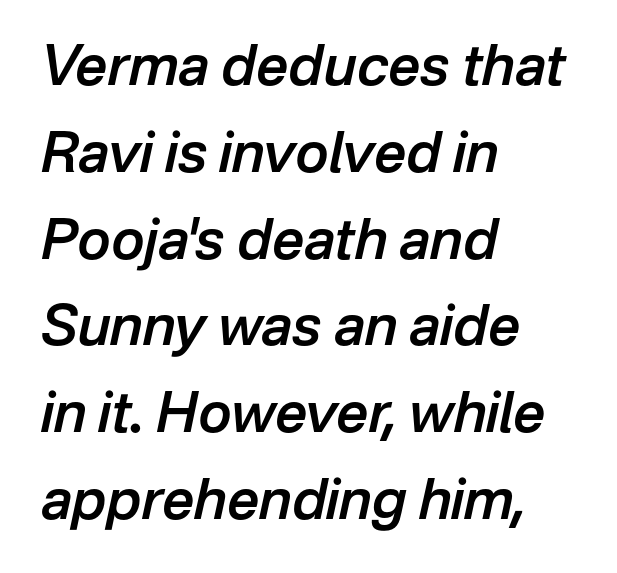
{"italic": "yes", "lean": "right", "slant_degrees": 12, "bold": "semi", "weight": "semibold", "width": "normal", "stroke_contrast": "low", "x_height": "medium", "monospaced": "no", "underline": "no", "align": "left", "line_spacing": "normal", "line_spacing_ratio": 1.55, "letter_spacing": "normal", "letter_spacing_em": 0.0, "glyph_px": 56}
